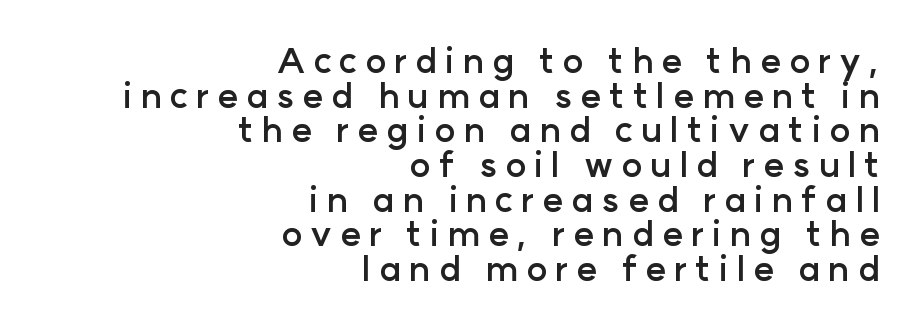
You could not count columns in this text — the font is proportionally spaced. Vertical spacing — tight. Check under the words: just untouched page. Caption: expanded tracking, letters set apart.
